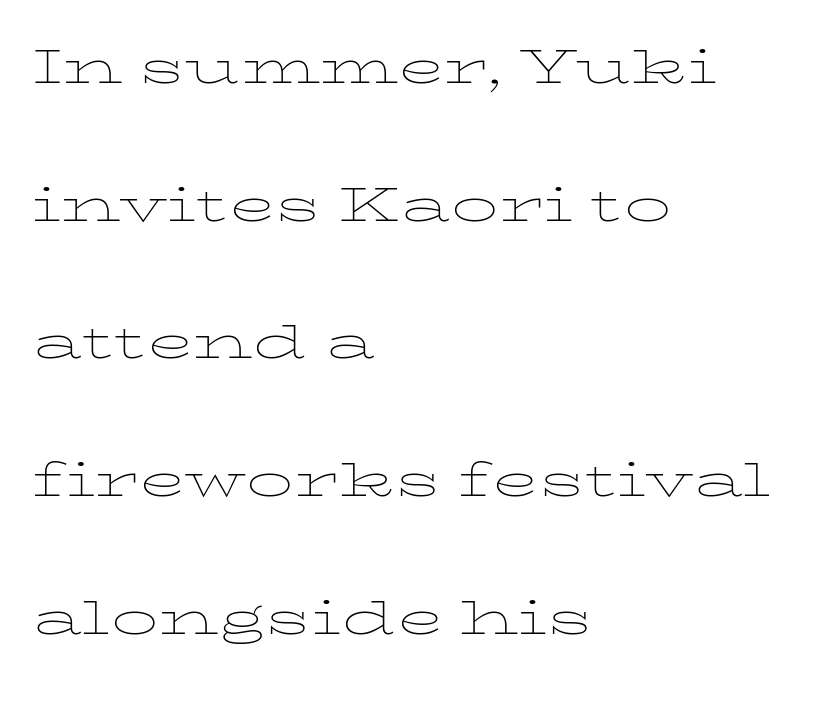
The lines are spread far apart with generous leading. This reads as an unemphasized weight, regular at the heaviest. Look at the tracking — it's just the regular setting, nothing added. Letters rest on an invisible, unmarked baseline. Is this a fixed-width face? No — the glyphs have proportional, varying widths.
